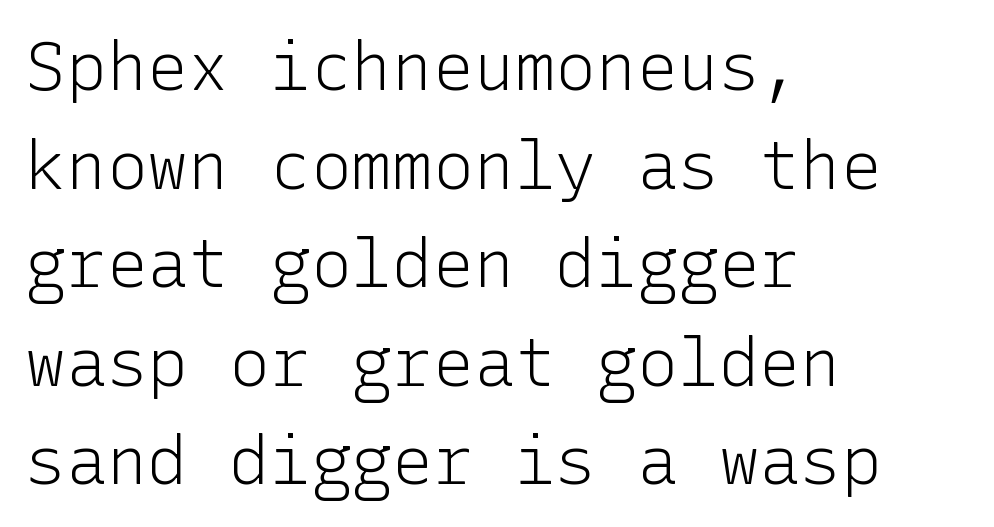
{"serif": "no", "italic": "no", "bold": "no", "weight": "light", "width": "normal", "stroke_contrast": "low", "x_height": "medium", "underline": "no", "align": "left", "line_spacing": "normal", "line_spacing_ratio": 1.45, "letter_spacing": "normal", "letter_spacing_em": 0.0, "glyph_px": 68}
